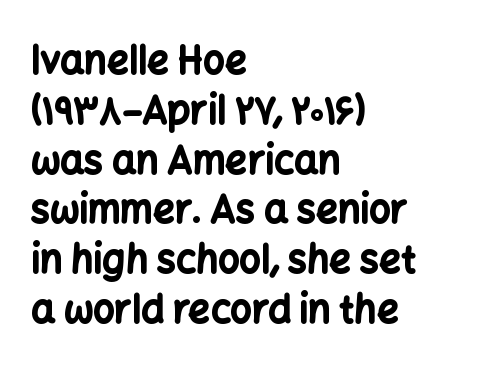
Q: Is the text bold? A: Yes.
Q: Is the text italic (slanted)? A: No, it is upright.
Q: Is the typeface a serif or a sans-serif typeface? A: Sans-serif.
Q: Is the text underlined? A: No.
Q: How is the paragraph aligned? A: Left-aligned.
Q: Is the spacing between letters normal or unusually wide? A: Normal.
Q: Is the spacing between lines tight, normal or loose? A: Normal.
Q: Width (condensed, normal, or wide)? A: Normal.
Q: Stroke contrast? A: Low.
Q: x-height? A: Medium.
Q: Monospaced? A: No.
